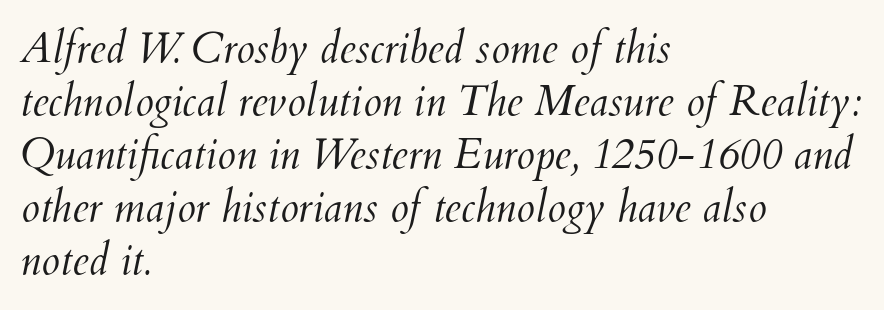
{"italic": "yes", "lean": "right", "slant_degrees": 12, "bold": "no", "weight": "light", "width": "normal", "stroke_contrast": "medium", "x_height": "small", "monospaced": "no", "underline": "no", "align": "left", "line_spacing": "normal", "line_spacing_ratio": 1.26, "letter_spacing": "normal", "letter_spacing_em": 0.0, "glyph_px": 42}
